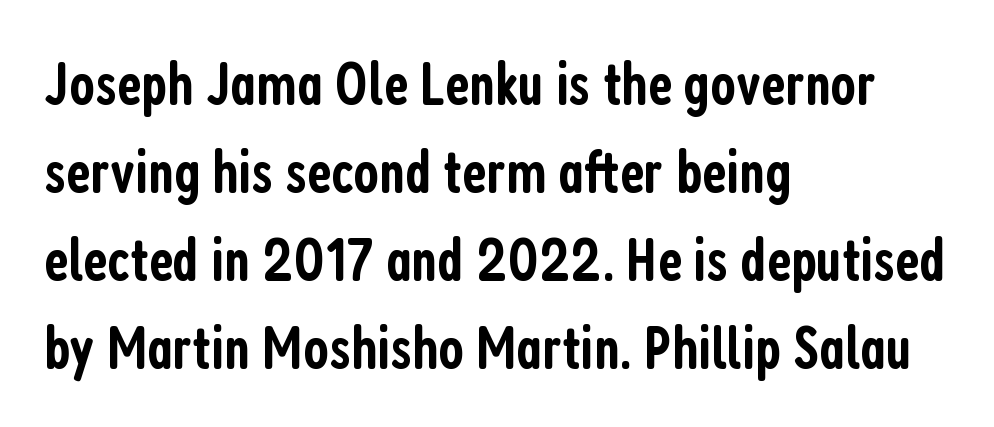
Q: Is the text bold? A: Semi-bold.
Q: Is the text italic (slanted)? A: No, it is upright.
Q: Is the typeface a serif or a sans-serif typeface? A: Sans-serif.
Q: Is the text underlined? A: No.
Q: How is the paragraph aligned? A: Left-aligned.
Q: Is the spacing between letters normal or unusually wide? A: Normal.
Q: Is the spacing between lines tight, normal or loose? A: Normal.
Q: Width (condensed, normal, or wide)? A: Condensed.
Q: Stroke contrast? A: Low.
Q: x-height? A: Medium.
Q: Monospaced? A: No.
